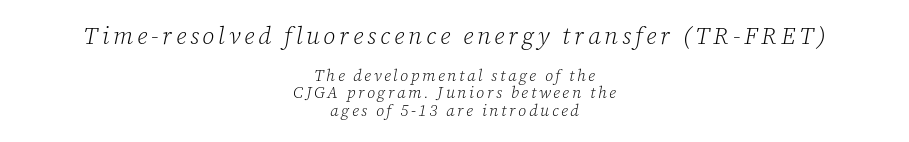
{"italic": "yes", "lean": "right", "slant_degrees": 12, "bold": "no", "underline": "no", "align": "center", "line_spacing": "tight", "line_spacing_ratio": 1.08, "larger_block": "first", "size_ratio": 1.5, "glyph_px": 24}
